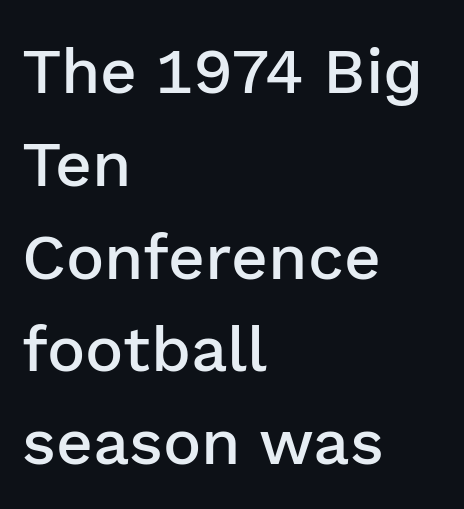
Q: Is the text bold? A: Semi-bold.
Q: Is the text italic (slanted)? A: No, it is upright.
Q: Is the typeface a serif or a sans-serif typeface? A: Sans-serif.
Q: Is the text underlined? A: No.
Q: How is the paragraph aligned? A: Left-aligned.
Q: Is the spacing between letters normal or unusually wide? A: Normal.
Q: Is the spacing between lines tight, normal or loose? A: Normal.
Q: Width (condensed, normal, or wide)? A: Normal.
Q: Stroke contrast? A: Low.
Q: x-height? A: Medium.
Q: Monospaced? A: No.
